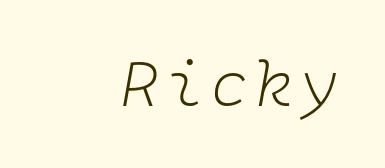
The image shows 63 px light type, italic (leaning right), monospaced; set right-aligned, not underlined; low stroke contrast and a medium x-height.
